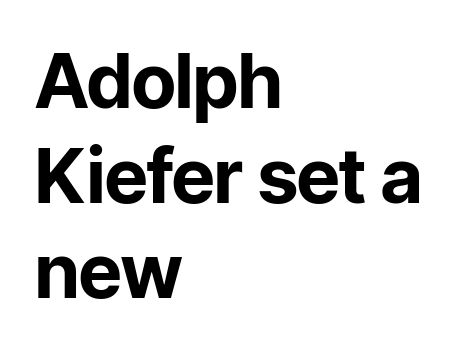
The image shows 75 px bold sans-serif type, upright; set left-aligned, normal line spacing (1.27x), normal letter spacing, not underlined; low stroke contrast and a medium x-height.
